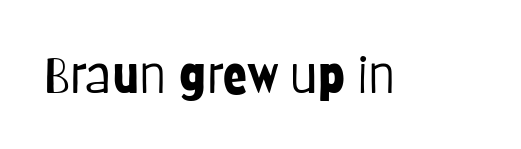
Q: Is the text bold? A: No.
Q: Is the text italic (slanted)? A: No, it is upright.
Q: Is the typeface a serif or a sans-serif typeface? A: Sans-serif.
Q: Is the text underlined? A: No.
Q: Is the spacing between letters normal or unusually wide? A: Normal.
Q: Width (condensed, normal, or wide)? A: Condensed.
Q: Stroke contrast? A: Low.
Q: x-height? A: Large.
Q: Monospaced? A: No.
